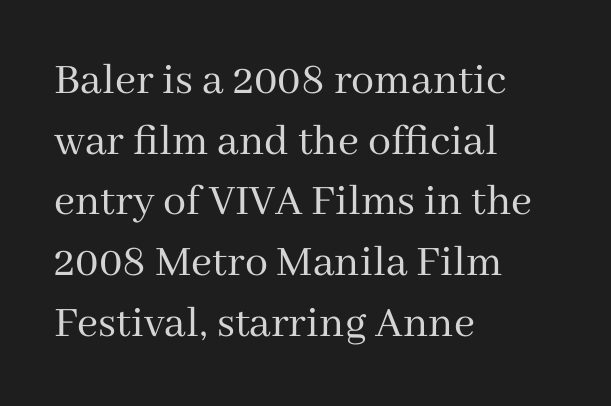
The image shows 46 px regular-weight serif type, upright; set left-aligned, normal line spacing (1.32x), normal letter spacing, not underlined; medium stroke contrast and a medium x-height.
